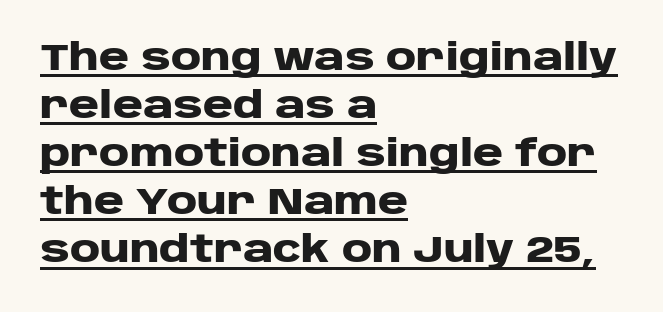
Q: Is the text bold? A: Yes.
Q: Is the text italic (slanted)? A: No, it is upright.
Q: Is the typeface a serif or a sans-serif typeface? A: Sans-serif.
Q: Is the text underlined? A: Yes.
Q: How is the paragraph aligned? A: Left-aligned.
Q: Is the spacing between letters normal or unusually wide? A: Normal.
Q: Is the spacing between lines tight, normal or loose? A: Normal.
Q: Width (condensed, normal, or wide)? A: Wide.
Q: Stroke contrast? A: Low.
Q: x-height? A: Large.
Q: Monospaced? A: No.
